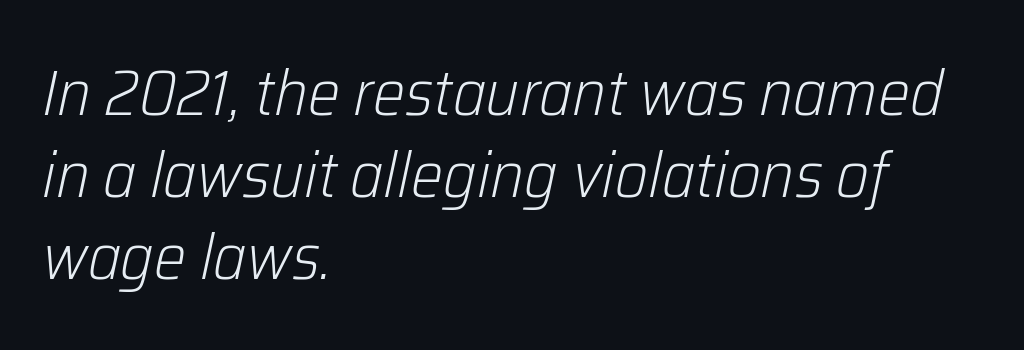
Q: Is the text bold? A: No.
Q: Is the text italic (slanted)? A: Yes, it leans right by about 12 degrees.
Q: Is the text underlined? A: No.
Q: How is the paragraph aligned? A: Left-aligned.
Q: Is the spacing between letters normal or unusually wide? A: Normal.
Q: Is the spacing between lines tight, normal or loose? A: Normal.
Q: Width (condensed, normal, or wide)? A: Normal.
Q: Stroke contrast? A: Low.
Q: x-height? A: Medium.
Q: Monospaced? A: No.
